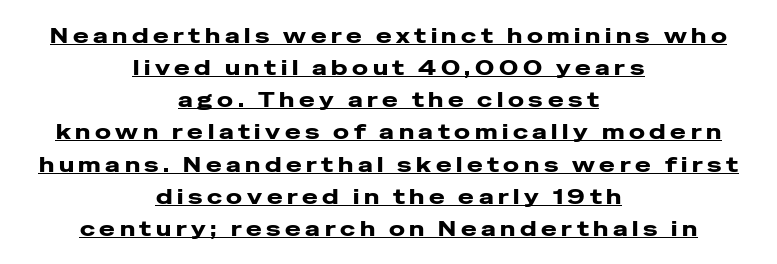
The image shows 21 px text type, upright; set centered, normal line spacing (1.53x), unusually wide letter spacing (+0.22 em), underlined.
